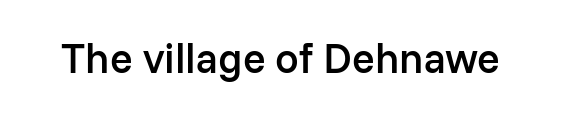
Q: Is the text bold? A: Semi-bold.
Q: Is the text italic (slanted)? A: No, it is upright.
Q: Is the typeface a serif or a sans-serif typeface? A: Sans-serif.
Q: Is the text underlined? A: No.
Q: Is the spacing between letters normal or unusually wide? A: Normal.
Q: Width (condensed, normal, or wide)? A: Normal.
Q: Stroke contrast? A: Low.
Q: x-height? A: Medium.
Q: Monospaced? A: No.
